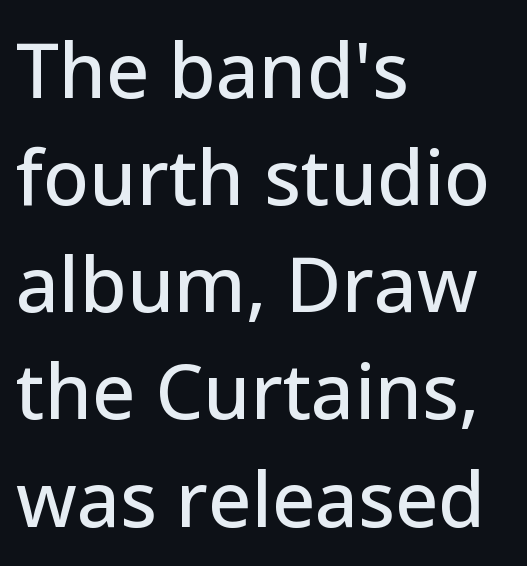
{"serif": "no", "italic": "no", "width": "normal", "stroke_contrast": "low", "x_height": "medium", "monospaced": "no", "underline": "no", "align": "left", "line_spacing": "normal", "line_spacing_ratio": 1.41, "letter_spacing": "normal", "letter_spacing_em": 0.0, "glyph_px": 76}
